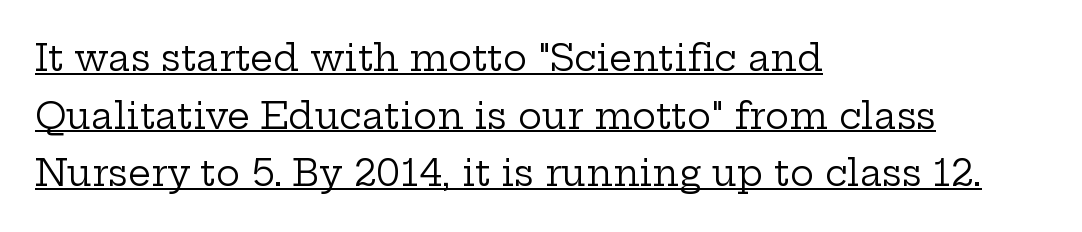
{"serif": "yes", "italic": "no", "bold": "no", "weight": "regular", "width": "wide", "stroke_contrast": "low", "x_height": "medium", "monospaced": "no", "underline": "yes", "align": "left", "line_spacing": "normal", "line_spacing_ratio": 1.6, "letter_spacing": "normal", "letter_spacing_em": 0.0, "glyph_px": 36}
